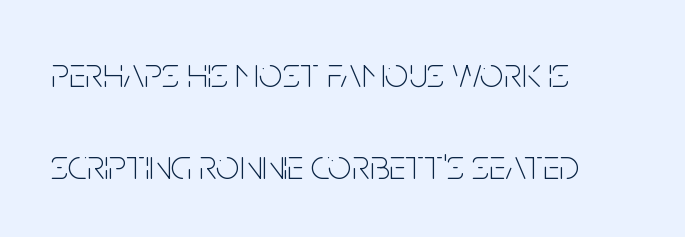
The image shows 42 px thin, condensed sans-serif type, upright; set left-aligned, loose line spacing (2.18x), normal letter spacing, not underlined; low stroke contrast and a large x-height.
